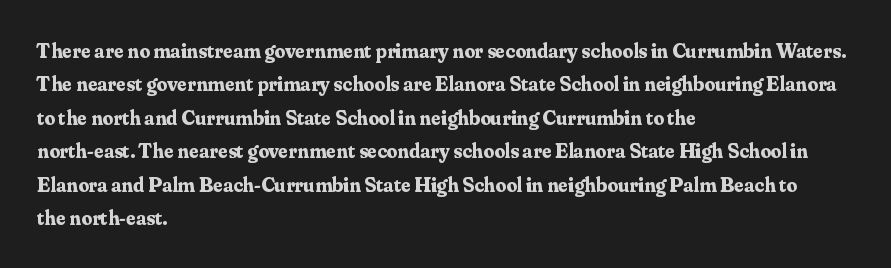
{"italic": "no", "bold": "yes", "underline": "no", "align": "left", "line_spacing": "normal", "line_spacing_ratio": 1.59, "letter_spacing": "normal", "letter_spacing_em": 0.0, "glyph_px": 21}
